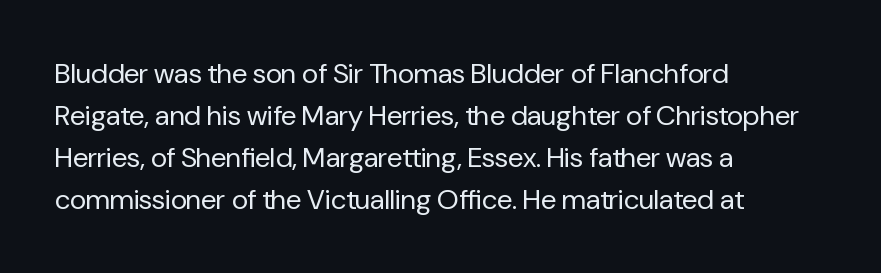
The image shows 28 px regular-weight sans-serif type, upright; set left-aligned, normal line spacing (1.5x), normal letter spacing, not underlined; low stroke contrast and a medium x-height.
